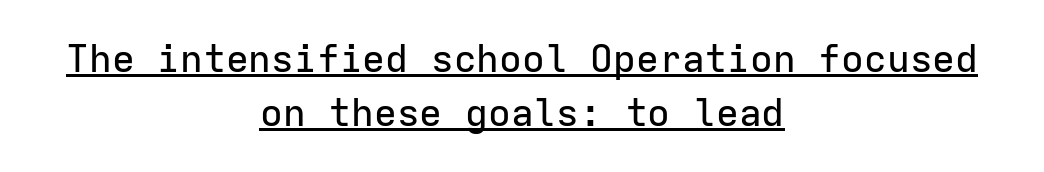
The image shows 38 px sans-serif type, upright, monospaced; set centered, normal line spacing (1.42x), normal letter spacing, underlined; low stroke contrast and a medium x-height.
